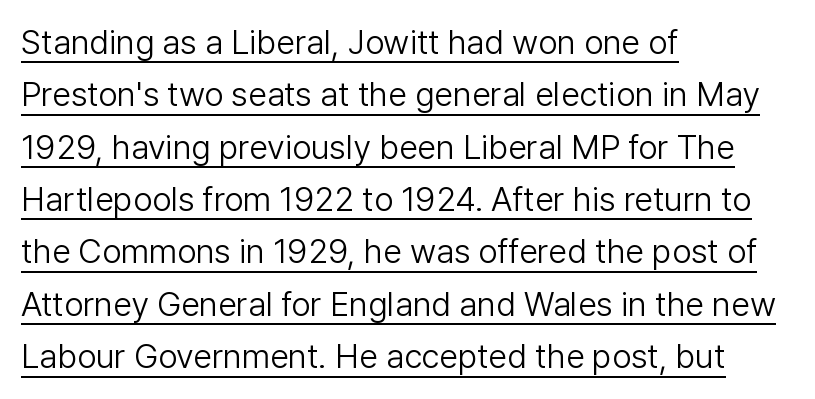
A student would call this left alignment; a typographer would say flush left, rag right. If you drew a line through each stem, it would be perfectly vertical. Students, observe the line beneath the letters — that is underlining. Weight: not bold — regular or lighter. Here the designer chose a conventional face with non-uniform glyph widths.
